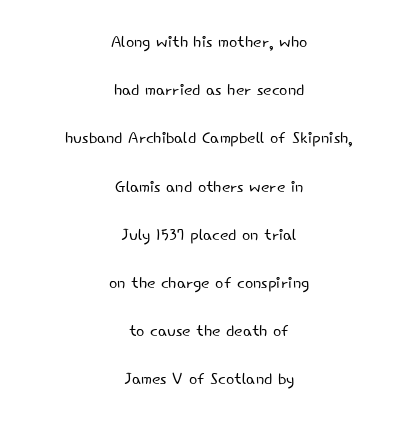
Q: Is the text bold? A: No.
Q: Is the text italic (slanted)? A: No, it is upright.
Q: Is the text underlined? A: No.
Q: How is the paragraph aligned? A: Centered.
Q: Is the spacing between letters normal or unusually wide? A: Normal.
Q: Is the spacing between lines tight, normal or loose? A: Loose.
